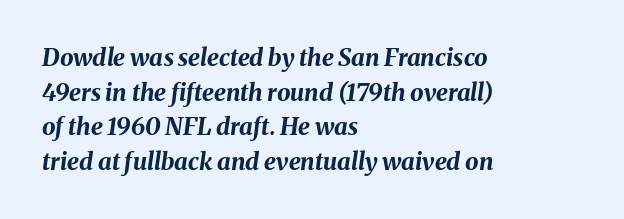
What stands out about the letter spacing? Nothing — it is the standard amount. Any mark beneath the type? The region is blank. In terms of weight, the rendering is a true, heavy bold. These lines stack with their left ends in a neat column.
